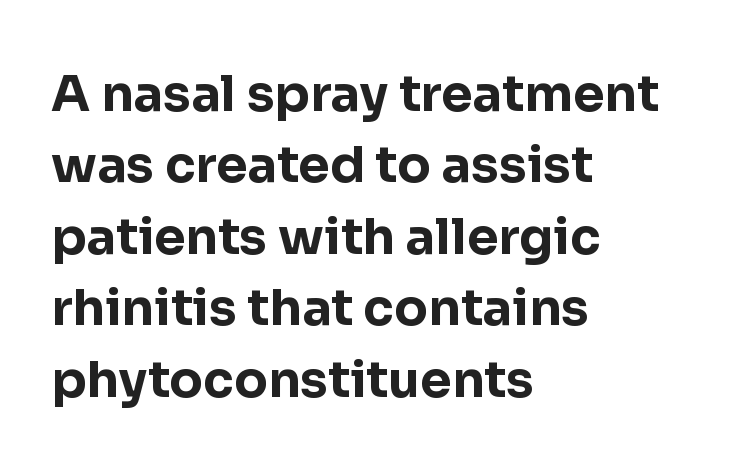
{"serif": "no", "italic": "no", "bold": "yes", "weight": "bold", "width": "normal", "stroke_contrast": "low", "x_height": "medium", "monospaced": "no", "underline": "no", "align": "left", "line_spacing": "normal", "line_spacing_ratio": 1.43, "letter_spacing": "normal", "letter_spacing_em": 0.0, "glyph_px": 50}
